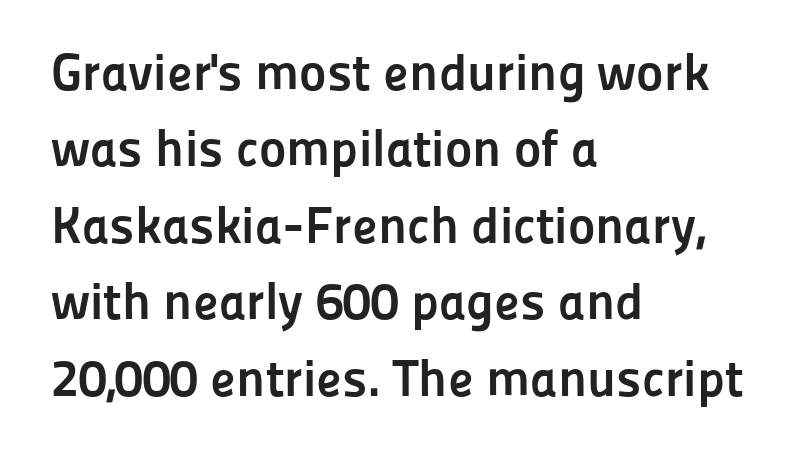
{"serif": "no", "italic": "no", "bold": "yes", "weight": "semibold", "width": "normal", "stroke_contrast": "low", "x_height": "medium", "monospaced": "no", "underline": "no", "align": "left", "line_spacing": "normal", "line_spacing_ratio": 1.47, "letter_spacing": "normal", "letter_spacing_em": 0.0, "glyph_px": 52}
